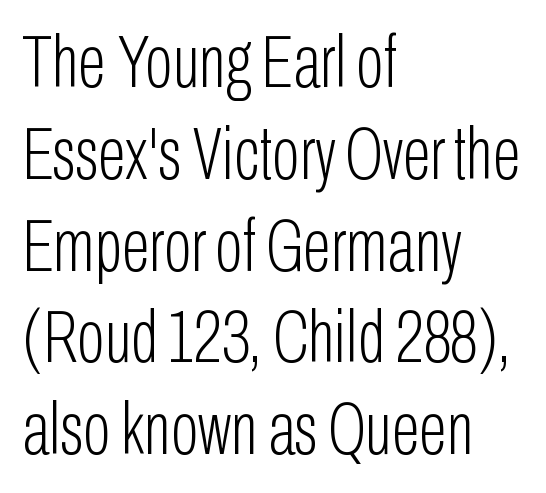
Leftover space on each line is placed entirely after the last word. Italic? Not at all — the glyphs are vertical. Each letter's strokes conclude bluntly, with no projecting serifs. This rendering leaves character spacing at its baseline value.
